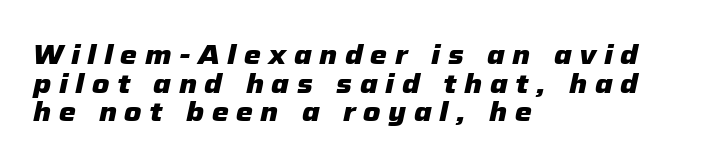
A typesetter would call this leading minimal, almost set solid. The strip under each line holds only bare page. Is the type slanted? Yes — the strokes lean at a clear angle. Is the block centered? No — it sits flush against the left margin.
